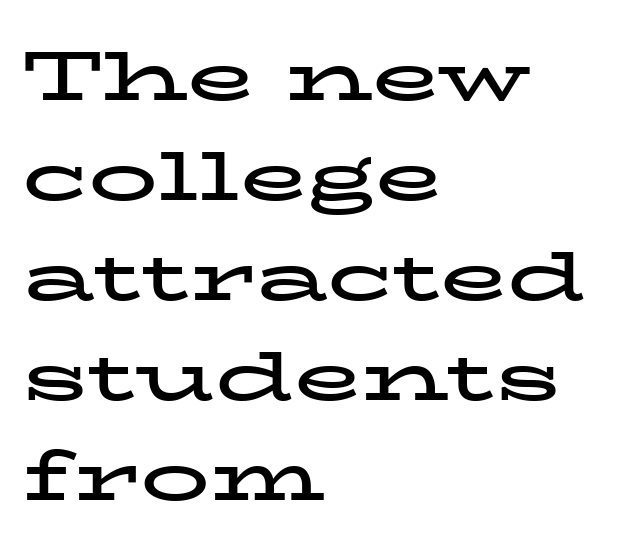
This block has exactly the height ordinary leading produces. The characters display serif detailing at their extremities. All the whitespace from short lines collects on the right. Check the space under the baseline: it is left empty. Tracking value appears to be zero — textbook default spacing.
